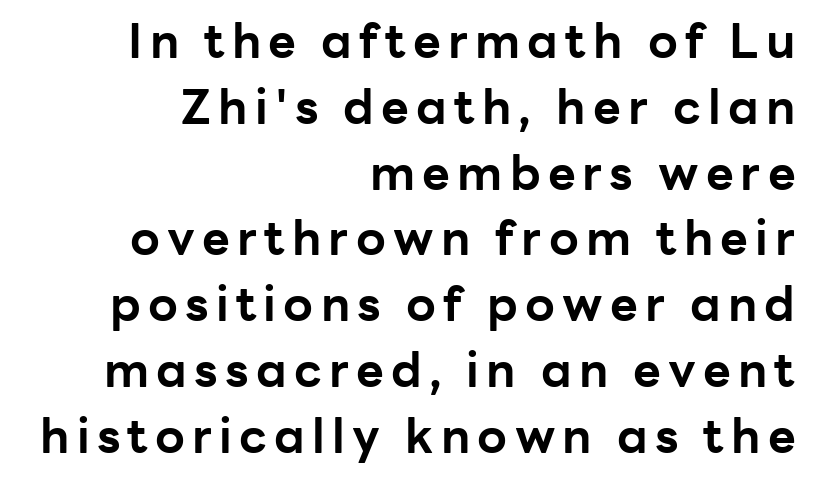
The image shows 48 px bold sans-serif type, upright; set right-aligned, normal line spacing (1.37x), not underlined; low stroke contrast and a medium x-height.
